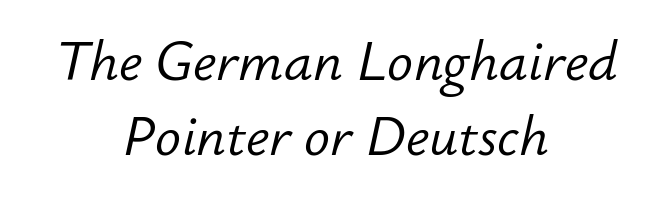
The rendering uses a moderate line-height, typical for paragraphs. The weight would be labelled regular, book, light, or lighter still. This sample has the flowing, uneven cadence of proportional lettering. One-word summary of the alignment: center. Descender tails drop into unmarked territory. Honestly, the letter spacing is just normal — you wouldn't notice it.
